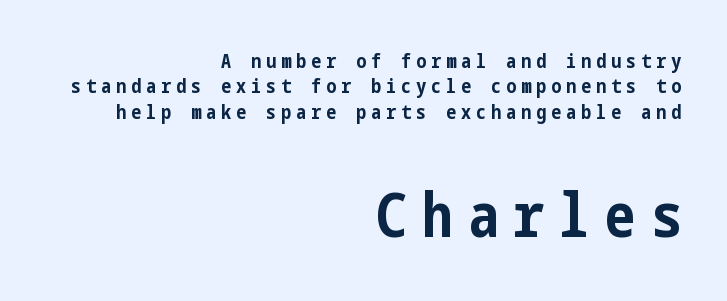
{"serif": "no", "italic": "no", "bold": "yes", "weight": "bold", "width": "condensed", "stroke_contrast": "low", "x_height": "medium", "underline": "no", "align": "right", "line_spacing": "normal", "line_spacing_ratio": 1.27, "letter_spacing": "wide", "letter_spacing_em": 0.25, "larger_block": "second", "size_ratio": 3.05, "glyph_px": 61}
